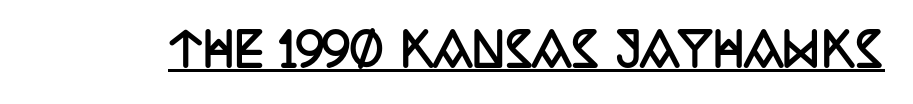
Underline: present. Designer's note — italics off, roman on. Honestly, the letter spacing is just normal — you wouldn't notice it. A full-strength bold gives these letters their thick strokes. The glyphs in this specimen are seriffed.
